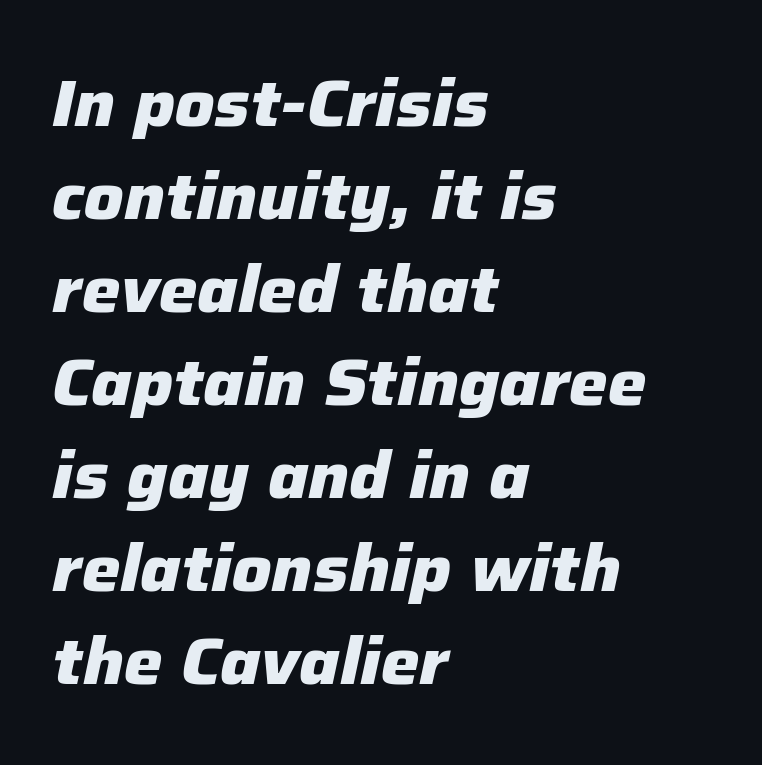
Q: Is the text bold? A: Yes.
Q: Is the text italic (slanted)? A: Yes, it leans right by about 12 degrees.
Q: Is the text underlined? A: No.
Q: How is the paragraph aligned? A: Left-aligned.
Q: Is the spacing between letters normal or unusually wide? A: Normal.
Q: Is the spacing between lines tight, normal or loose? A: Normal.
Q: Width (condensed, normal, or wide)? A: Normal.
Q: Stroke contrast? A: Low.
Q: x-height? A: Medium.
Q: Monospaced? A: No.
